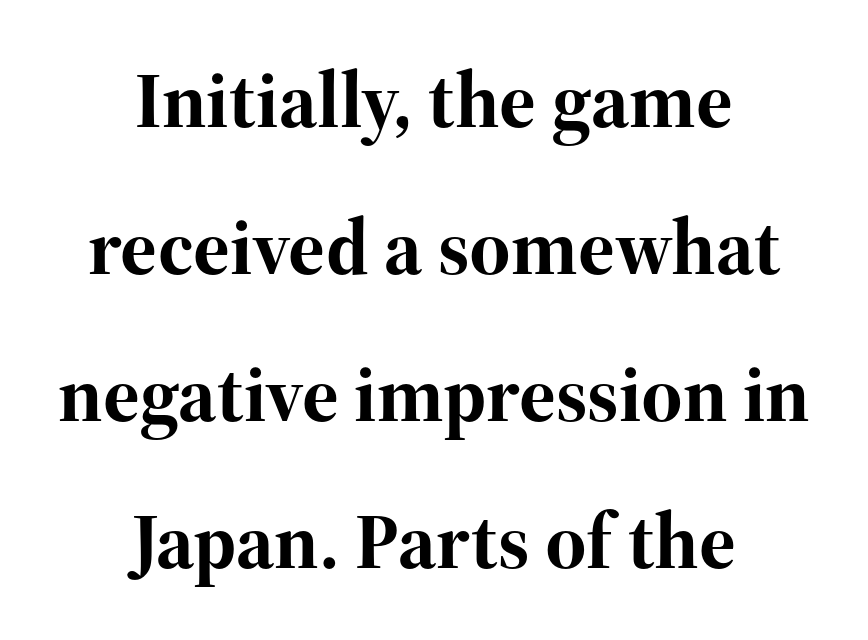
Q: Is the text bold? A: Yes.
Q: Is the text italic (slanted)? A: No, it is upright.
Q: Is the typeface a serif or a sans-serif typeface? A: Serif.
Q: Is the text underlined? A: No.
Q: How is the paragraph aligned? A: Centered.
Q: Is the spacing between letters normal or unusually wide? A: Normal.
Q: Width (condensed, normal, or wide)? A: Normal.
Q: Stroke contrast? A: High.
Q: x-height? A: Medium.
Q: Monospaced? A: No.
